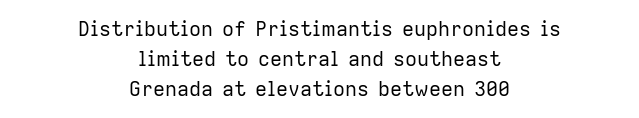
The image shows 20 px text type, upright; set centered, normal line spacing (1.5x), normal letter spacing, not underlined.
